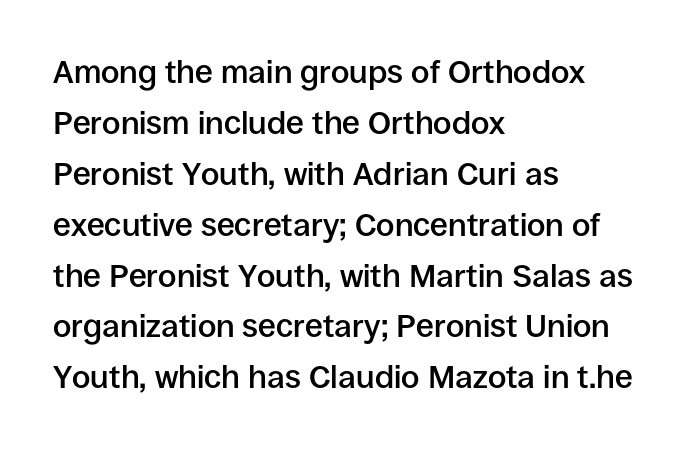
The lettering stays uniformly vertical, giving the passage a roman look. These lines stack with their left ends in a neat column. The letters advance in unequal steps, a hallmark of proportional type. The rendering uses a moderate line-height, typical for paragraphs. The type is set solid horizontally, with unmodified tracking. Type without underlining.
